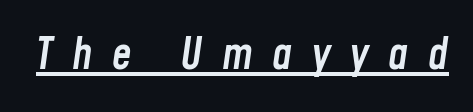
Q: Is the text bold? A: Semi-bold.
Q: Is the text italic (slanted)? A: Yes, it leans right by about 8 degrees.
Q: Is the text underlined? A: Yes.
Q: Is the spacing between letters normal or unusually wide? A: Unusually wide.
Q: Width (condensed, normal, or wide)? A: Condensed.
Q: Stroke contrast? A: Low.
Q: x-height? A: Medium.
Q: Monospaced? A: No.
